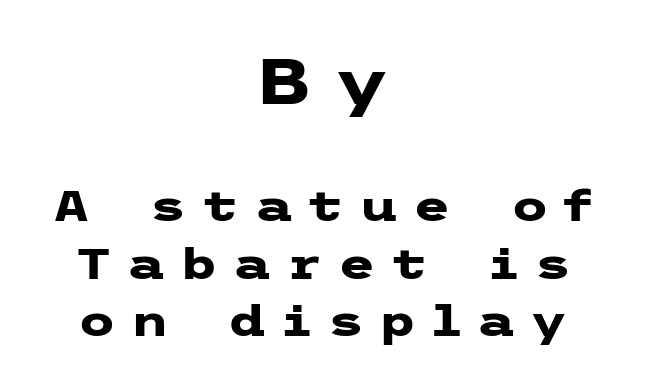
{"serif": "no", "italic": "no", "bold": "yes", "weight": "heavy", "width": "wide", "stroke_contrast": "low", "x_height": "medium", "underline": "no", "align": "center", "line_spacing": "normal", "line_spacing_ratio": 1.33, "letter_spacing": "wide", "letter_spacing_em": 0.35, "larger_block": "first", "size_ratio": 1.49, "glyph_px": 64}
